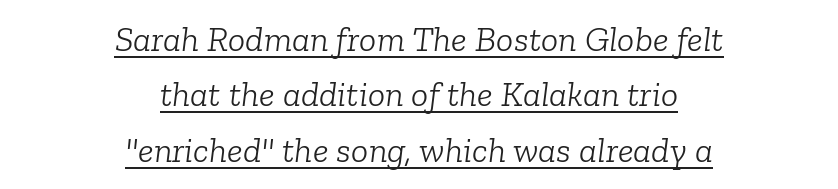
The image shows 36 px light serif type, italic (leaning right); set centered, normal line spacing (1.54x), normal letter spacing, underlined; low stroke contrast and a medium x-height.
